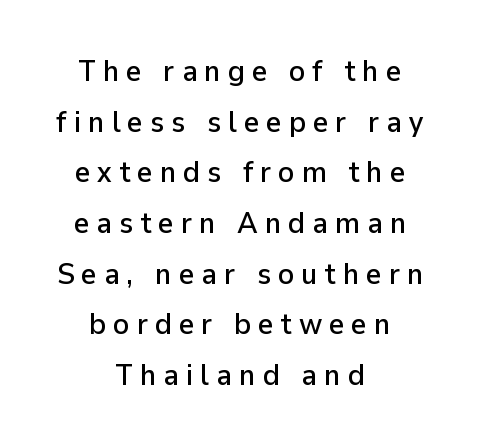
The image shows 30 px sans-serif type, upright; set centered, normal line spacing (1.69x), unusually wide letter spacing (+0.23 em), not underlined; low stroke contrast and a medium x-height.
